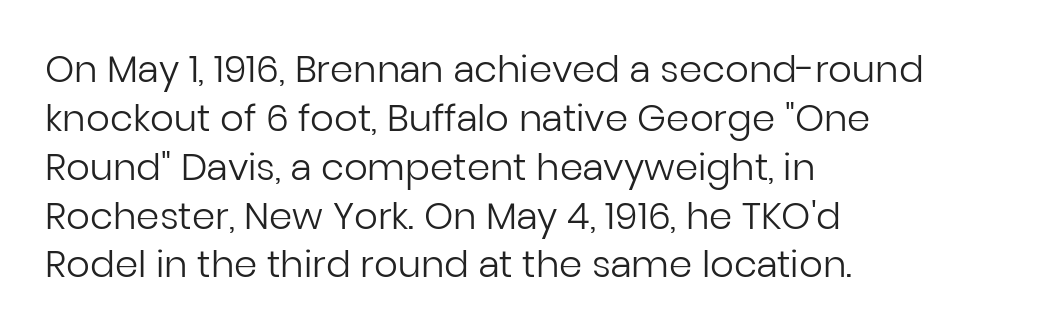
Q: Is the text bold? A: No.
Q: Is the text italic (slanted)? A: No, it is upright.
Q: Is the typeface a serif or a sans-serif typeface? A: Sans-serif.
Q: Is the text underlined? A: No.
Q: How is the paragraph aligned? A: Left-aligned.
Q: Is the spacing between letters normal or unusually wide? A: Normal.
Q: Is the spacing between lines tight, normal or loose? A: Normal.
Q: Width (condensed, normal, or wide)? A: Normal.
Q: Stroke contrast? A: Low.
Q: x-height? A: Medium.
Q: Monospaced? A: No.
